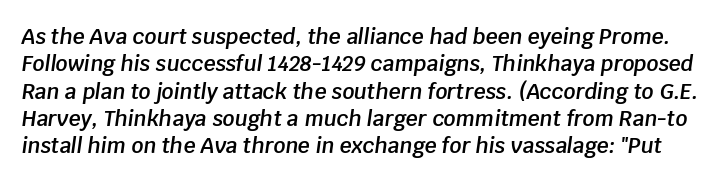
The image shows 21 px text type, italic (leaning right); set normal line spacing (1.3x), normal letter spacing, not underlined.
